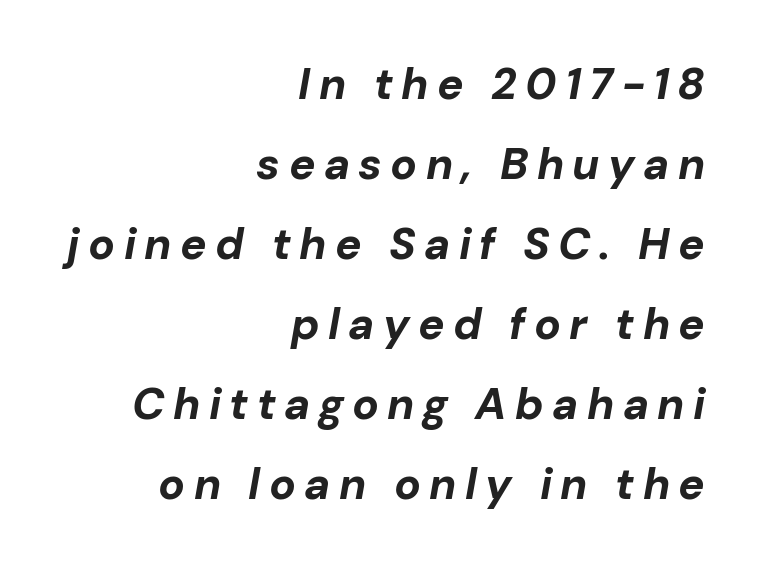
This sample is right-justified, so line beginnings fall wherever the words allow. The specimen reads as italic at a glance. A typesetter would call this proportional, since set widths differ per character. Strong, thick strokes mark this as bold type.
